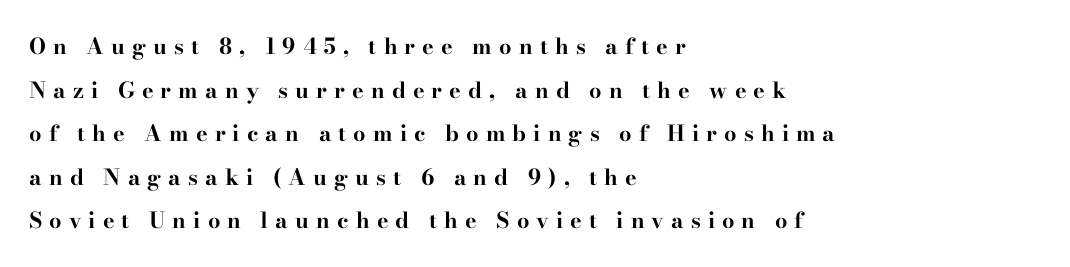
Style check: upright. Typesetter's note: full bold, strokes at maximum text heaviness. The space beneath each line is pristine and unruled. Line starts are locked; line ends wander. Leading: increased. Honestly, the letter spacing is so wide it's the main thing you notice.
